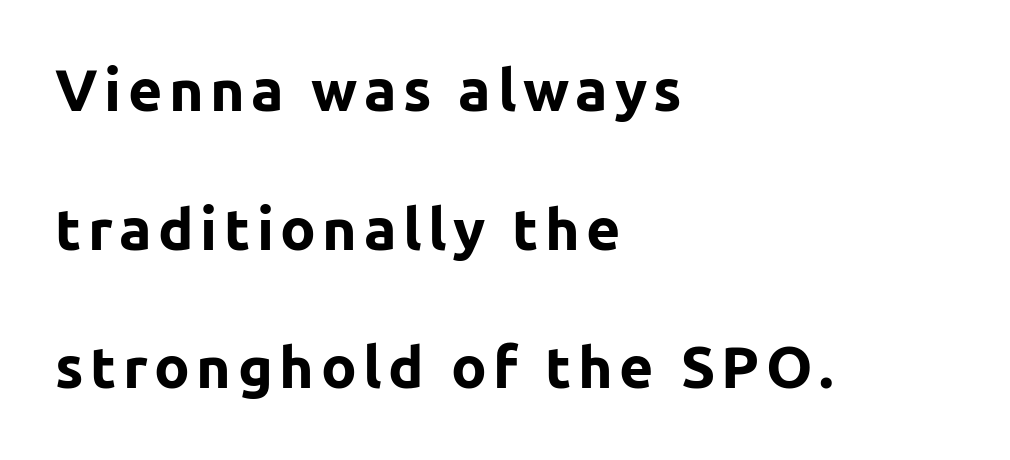
{"serif": "no", "italic": "no", "bold": "yes", "weight": "bold", "width": "normal", "stroke_contrast": "low", "x_height": "medium", "monospaced": "no", "underline": "no", "align": "left", "line_spacing": "loose", "line_spacing_ratio": 2.35, "glyph_px": 59}
